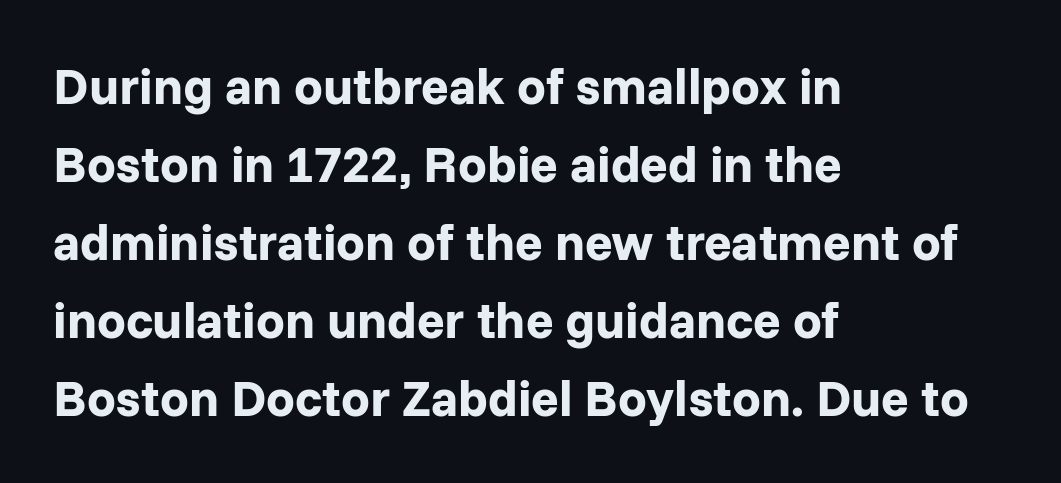
{"serif": "no", "italic": "no", "bold": "yes", "weight": "bold", "width": "normal", "stroke_contrast": "low", "x_height": "medium", "monospaced": "no", "underline": "no", "align": "left", "line_spacing": "normal", "line_spacing_ratio": 1.53, "letter_spacing": "normal", "letter_spacing_em": 0.0, "glyph_px": 51}
